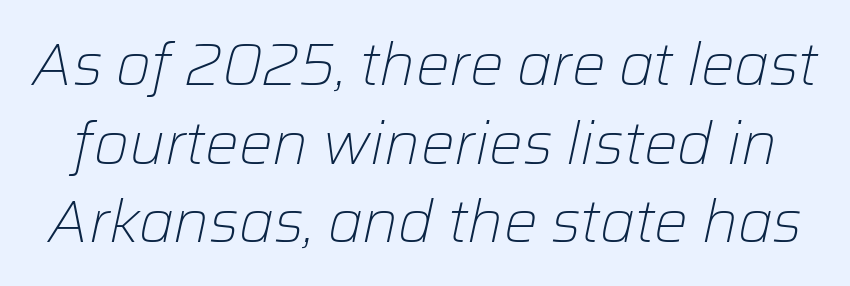
The image shows 60 px light type, italic (leaning right); set normal line spacing (1.31x), normal letter spacing, not underlined; low stroke contrast and a medium x-height.
